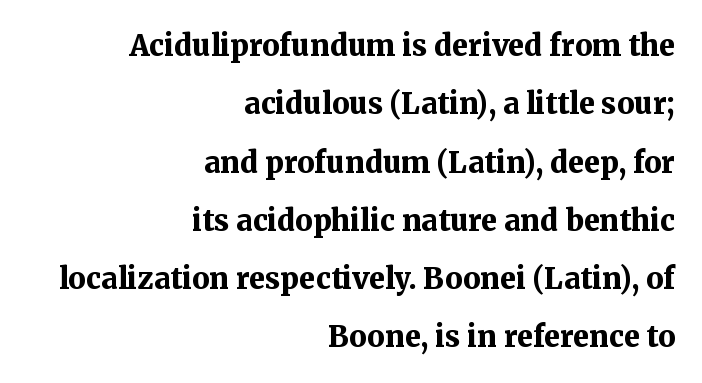
{"serif": "yes", "italic": "no", "bold": "yes", "weight": "bold", "width": "normal", "stroke_contrast": "medium", "x_height": "medium", "monospaced": "no", "underline": "no", "align": "right", "line_spacing": "loose", "line_spacing_ratio": 2.01, "letter_spacing": "normal", "letter_spacing_em": 0.0, "glyph_px": 29}
